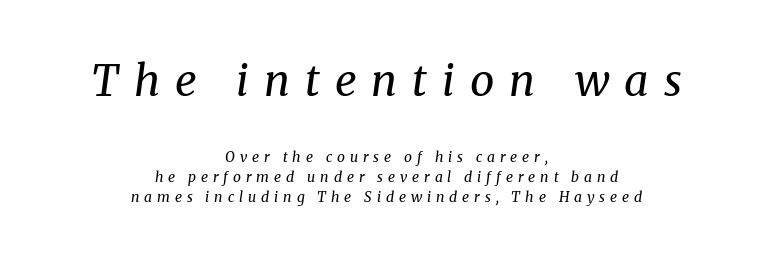
The image shows 43 px regular-weight serif type, italic (leaning right); set centered, normal line spacing (1.42x), unusually wide letter spacing (+0.35 em), not underlined; the first (top) block is 3.07x larger; medium stroke contrast and a medium x-height.
